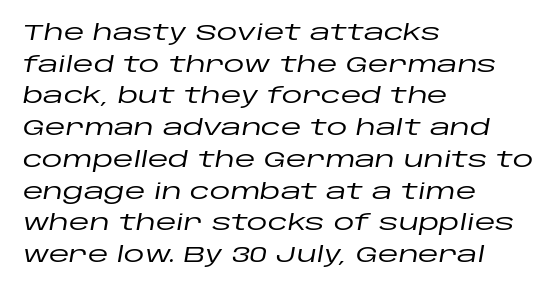
Line spacing here is normal. Only glyphs here, with clear space below each row. Compared with a centered layout, this one pins lines to the left instead. The line texture is even and compact thanks to regular tracking.
